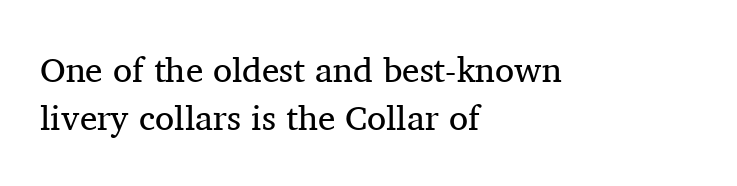
{"serif": "yes", "italic": "no", "bold": "no", "weight": "regular", "width": "normal", "stroke_contrast": "medium", "x_height": "medium", "monospaced": "no", "underline": "no", "align": "left", "line_spacing": "normal", "line_spacing_ratio": 1.36, "letter_spacing": "normal", "letter_spacing_em": 0.0, "glyph_px": 35}
